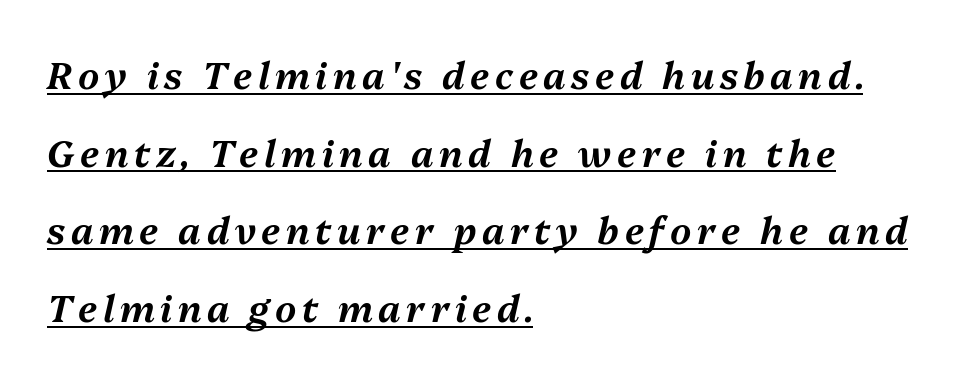
The letters advance in unequal steps, a hallmark of proportional type. This sample uses an oblique cut, with every glyph tilted off the vertical. A classic flush-left, rag-right setting is used for this passage. A typesetter would call this leading open, well beyond the default.
